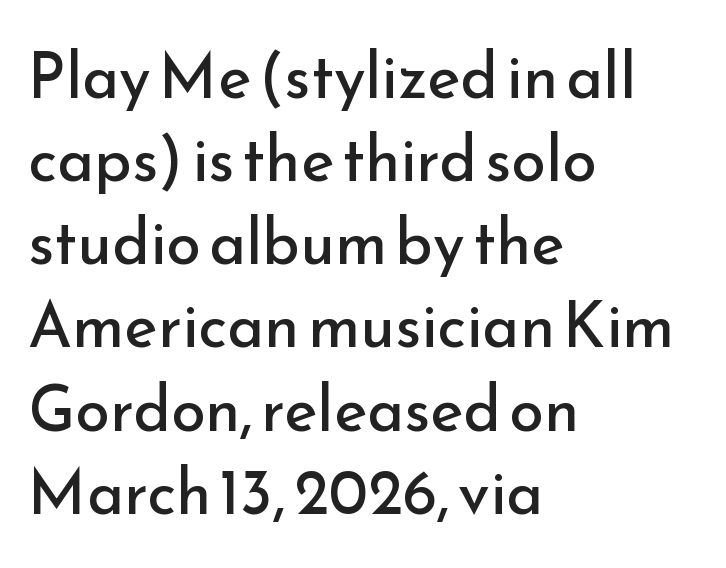
Q: Is the text bold? A: No.
Q: Is the text italic (slanted)? A: No, it is upright.
Q: Is the typeface a serif or a sans-serif typeface? A: Sans-serif.
Q: Is the text underlined? A: No.
Q: How is the paragraph aligned? A: Left-aligned.
Q: Is the spacing between letters normal or unusually wide? A: Normal.
Q: Is the spacing between lines tight, normal or loose? A: Normal.
Q: Width (condensed, normal, or wide)? A: Normal.
Q: Stroke contrast? A: Low.
Q: x-height? A: Small.
Q: Monospaced? A: No.
